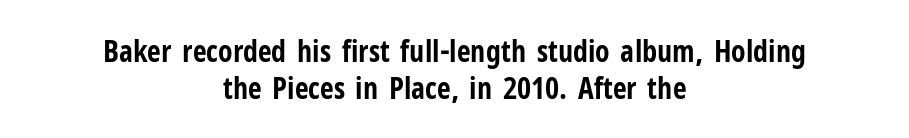
The font's upright variant was chosen for this text. Each word holds together tightly as a unit, with standard inter-letter gaps. A centered setting, common on invitations and titles, is used for this passage. No feet cap the strokes, marking this as sans-serif type. Honestly, there is no underline to notice here at all. Typographic density is high because the face is bold.
